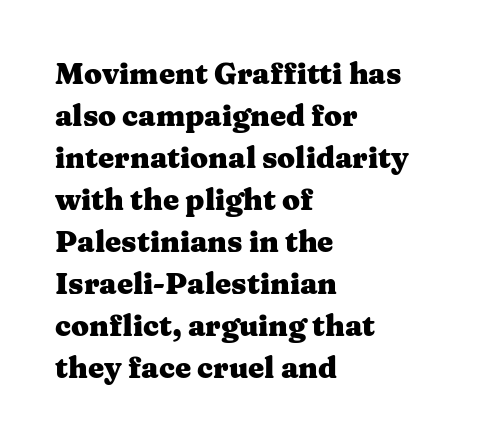
Q: Is the text bold? A: Yes.
Q: Is the text italic (slanted)? A: No, it is upright.
Q: Is the typeface a serif or a sans-serif typeface? A: Serif.
Q: Is the text underlined? A: No.
Q: How is the paragraph aligned? A: Left-aligned.
Q: Is the spacing between letters normal or unusually wide? A: Normal.
Q: Is the spacing between lines tight, normal or loose? A: Normal.
Q: Width (condensed, normal, or wide)? A: Wide.
Q: Stroke contrast? A: Medium.
Q: x-height? A: Medium.
Q: Monospaced? A: No.
